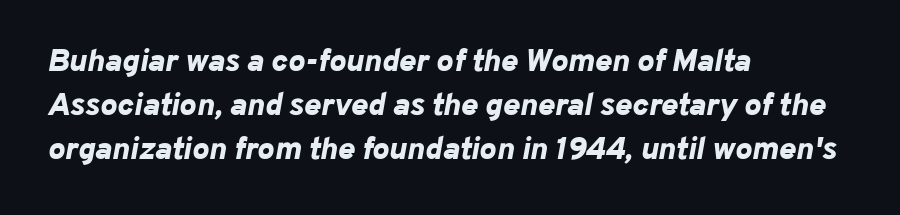
{"italic": "yes", "lean": "right", "slant_degrees": 10, "bold": "yes", "weight": "bold", "width": "normal", "stroke_contrast": "low", "x_height": "medium", "monospaced": "no", "underline": "no", "align": "left", "line_spacing": "normal", "line_spacing_ratio": 1.38, "letter_spacing": "normal", "letter_spacing_em": 0.0, "glyph_px": 32}
